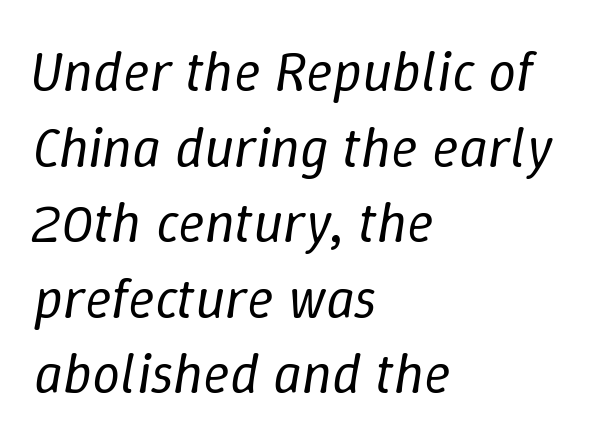
Q: Is the text bold? A: No.
Q: Is the text italic (slanted)? A: Yes, it leans right by about 9 degrees.
Q: Is the text underlined? A: No.
Q: How is the paragraph aligned? A: Left-aligned.
Q: Is the spacing between letters normal or unusually wide? A: Normal.
Q: Is the spacing between lines tight, normal or loose? A: Normal.
Q: Width (condensed, normal, or wide)? A: Normal.
Q: Stroke contrast? A: Low.
Q: x-height? A: Medium.
Q: Monospaced? A: No.
